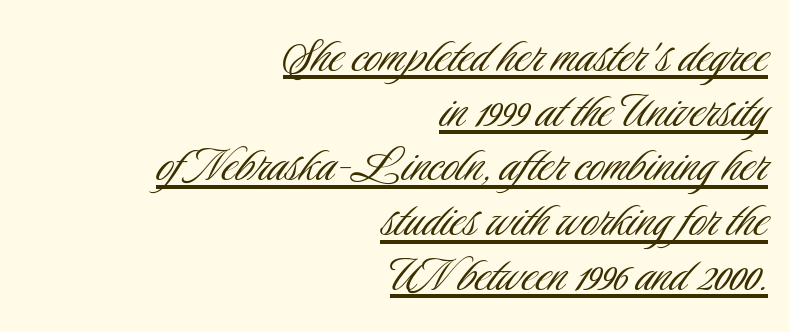
The image shows 57 px light, condensed sans-serif type; set right-aligned, tight line spacing (0.96x), normal letter spacing, underlined; low stroke contrast and a small x-height.
